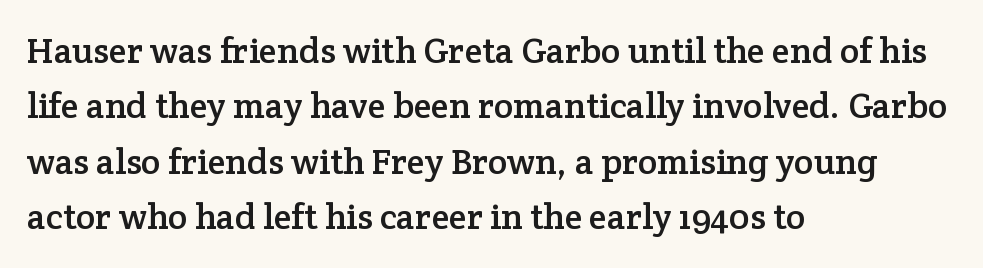
Underlining? Definitely not there. The face used here is rendered with its standard letterfit. This sample uses an upright cut, with every glyph sitting square on the baseline. This sample uses a serif face. Evenly set lines give the paragraph a standard silhouette. Left-aligned paragraph, ragged on the right.
